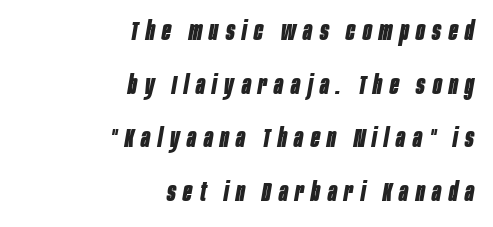
Q: Is the text bold? A: Yes.
Q: Is the text italic (slanted)? A: Yes, it leans right by about 10 degrees.
Q: Is the text underlined? A: No.
Q: How is the paragraph aligned? A: Right-aligned.
Q: Is the spacing between letters normal or unusually wide? A: Unusually wide.
Q: Is the spacing between lines tight, normal or loose? A: Loose.
